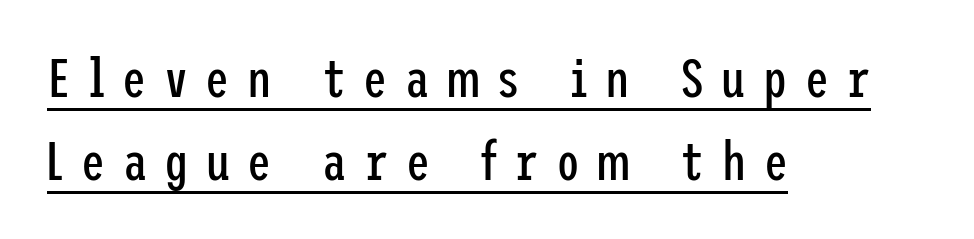
The setting favours the left margin, as ordinary paragraphs usually do. The horizontal fit of the characters is loose and conspicuously gappy. Vertical stems look standard width or narrower in stroke. A typographer would call this underscored text.
